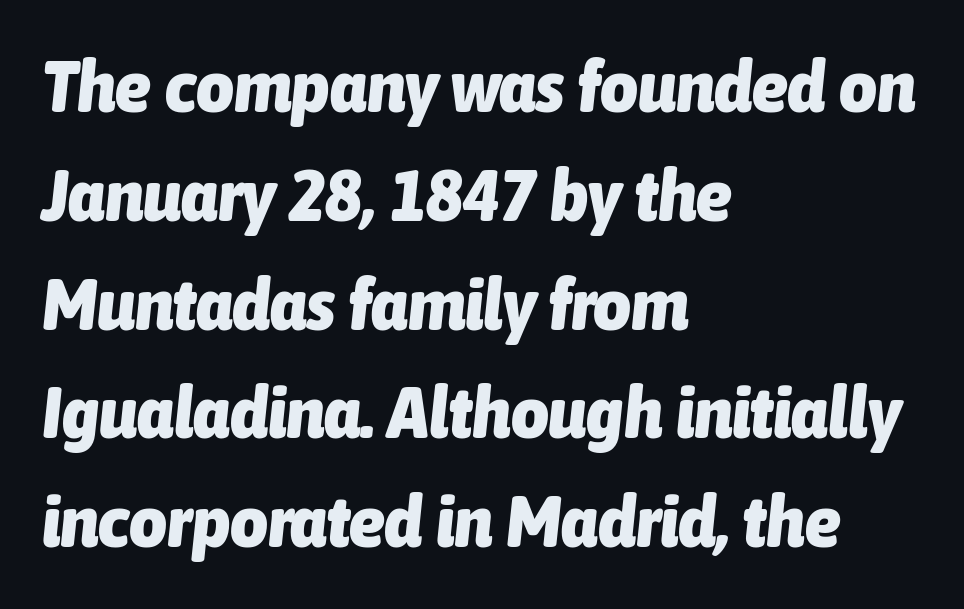
The image shows 73 px heavy, condensed type, italic (leaning right); set left-aligned, normal line spacing (1.49x), normal letter spacing, not underlined; low stroke contrast and a medium x-height.
